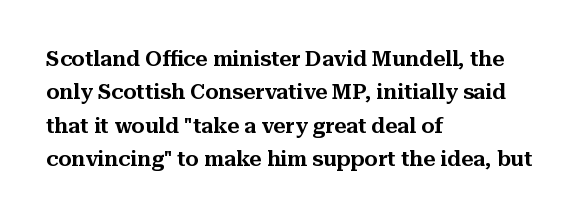
The image shows 21 px text type, upright; set left-aligned, normal line spacing (1.59x), normal letter spacing, not underlined.
